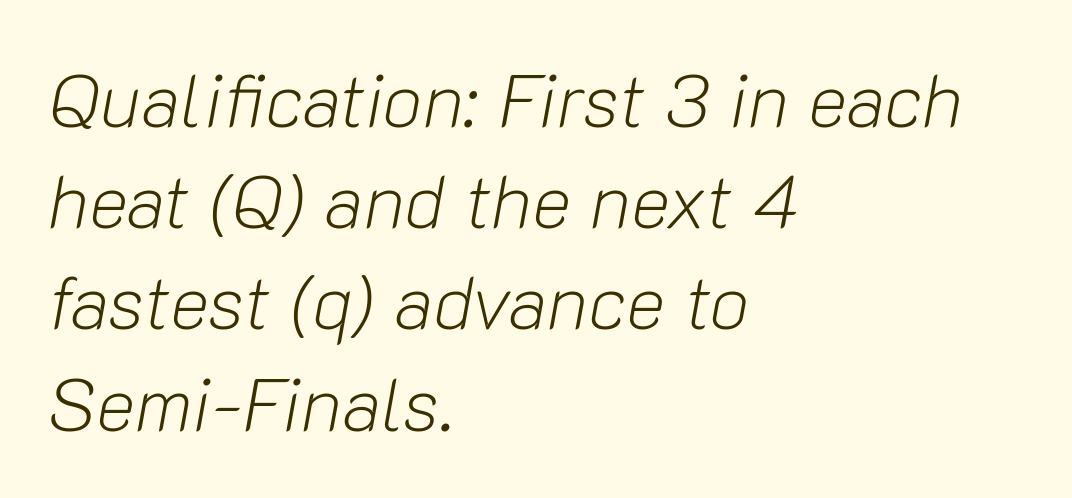
Q: Is the text bold? A: No.
Q: Is the text italic (slanted)? A: Yes, it leans right by about 10 degrees.
Q: Is the text underlined? A: No.
Q: How is the paragraph aligned? A: Left-aligned.
Q: Is the spacing between letters normal or unusually wide? A: Normal.
Q: Is the spacing between lines tight, normal or loose? A: Normal.
Q: Width (condensed, normal, or wide)? A: Normal.
Q: Stroke contrast? A: Low.
Q: x-height? A: Medium.
Q: Monospaced? A: No.
